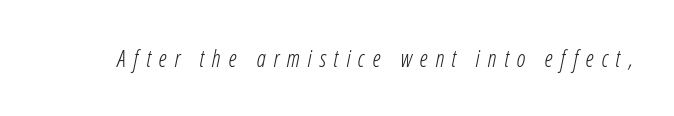
The image shows 23 px text type, italic (leaning right); set unusually wide letter spacing (+0.34 em), not underlined.
